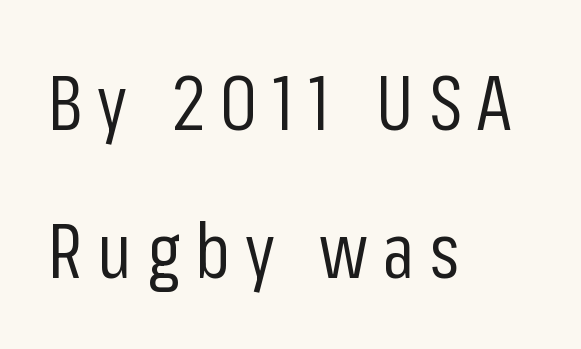
{"serif": "no", "italic": "no", "bold": "no", "weight": "regular", "width": "condensed", "stroke_contrast": "low", "x_height": "medium", "monospaced": "no", "underline": "no", "align": "left", "line_spacing": "loose", "line_spacing_ratio": 1.95, "letter_spacing": "wide", "letter_spacing_em": 0.2, "glyph_px": 76}
